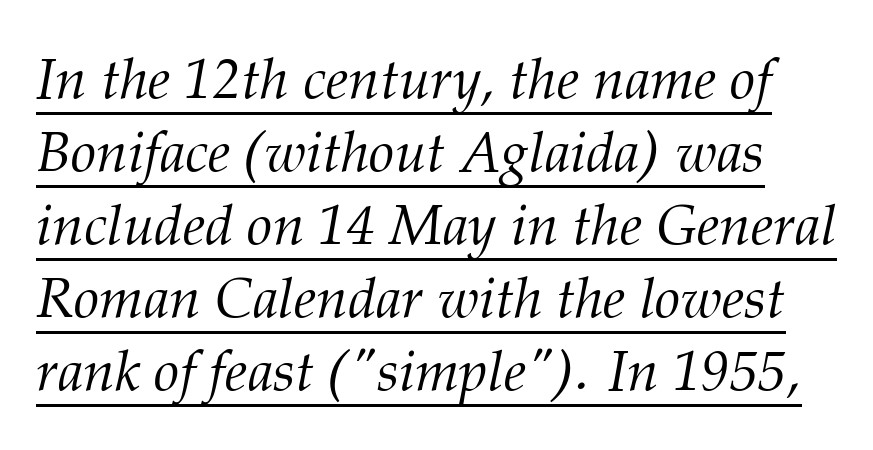
Regarding serifs, this sample has them. The typography opts for an oblique posture over an upright one. Look at the tracking — it's just the regular setting, nothing added. Note the varied advance widths — an 'i' is clearly narrower than an 'm'. Weight: not bold — regular or lighter. Descenders here cross a horizontal rule under the line.
